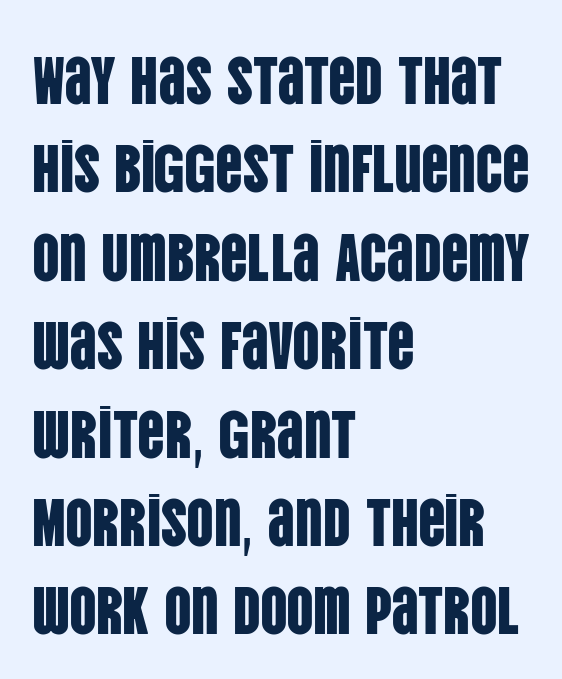
Q: Is the text italic (slanted)? A: No, it is upright.
Q: Is the typeface a serif or a sans-serif typeface? A: Sans-serif.
Q: Is the text underlined? A: No.
Q: How is the paragraph aligned? A: Left-aligned.
Q: Is the spacing between letters normal or unusually wide? A: Normal.
Q: Is the spacing between lines tight, normal or loose? A: Normal.
Q: Width (condensed, normal, or wide)? A: Condensed.
Q: Stroke contrast? A: Low.
Q: x-height? A: Large.
Q: Monospaced? A: No.
